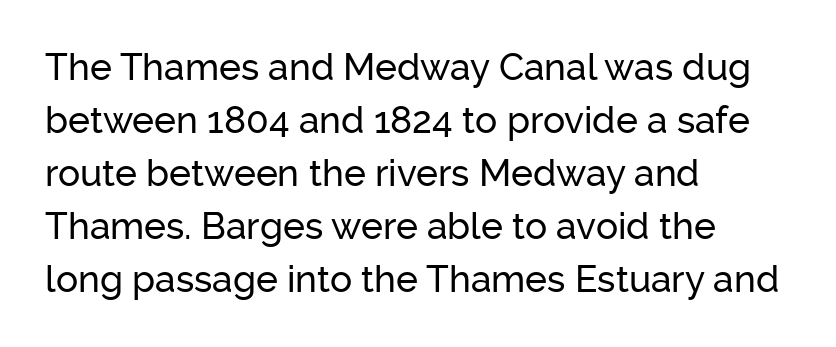
Q: Is the text italic (slanted)? A: No, it is upright.
Q: Is the typeface a serif or a sans-serif typeface? A: Sans-serif.
Q: Is the text underlined? A: No.
Q: How is the paragraph aligned? A: Left-aligned.
Q: Is the spacing between letters normal or unusually wide? A: Normal.
Q: Is the spacing between lines tight, normal or loose? A: Normal.
Q: Width (condensed, normal, or wide)? A: Normal.
Q: Stroke contrast? A: Low.
Q: x-height? A: Medium.
Q: Monospaced? A: No.
